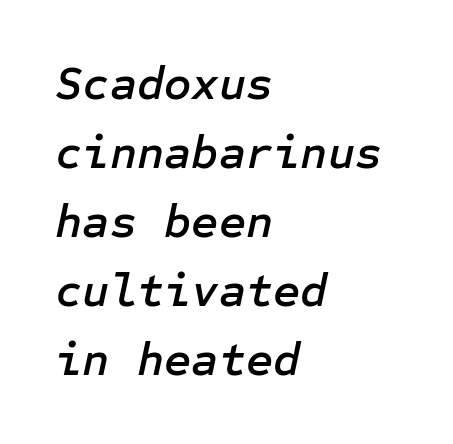
Quick note: interline space is typical. The line texture is even and compact thanks to regular tracking. The letters are slanted; this is an italic face. Visually the block forms a straight wall on the left and a jagged coastline on the right. A bare baseline throughout the passage.
